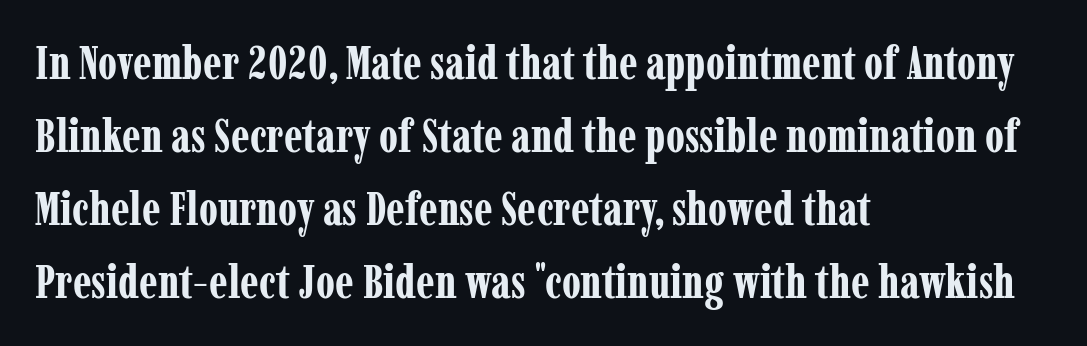
The image shows 46 px bold, condensed serif type, upright; set left-aligned, normal line spacing (1.59x), normal letter spacing, not underlined; low stroke contrast and a medium x-height.
